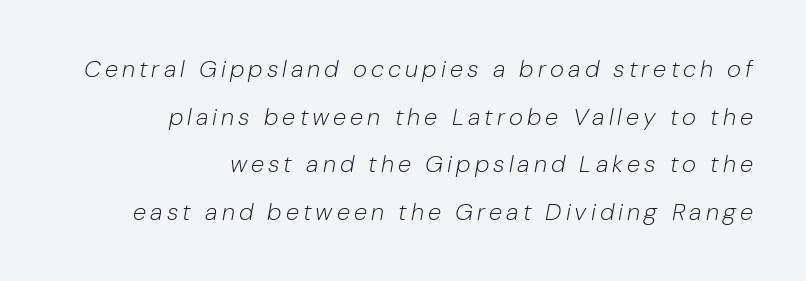
Q: Is the text bold? A: No.
Q: Is the text italic (slanted)? A: Yes, it leans right by about 10 degrees.
Q: Is the text underlined? A: No.
Q: How is the paragraph aligned? A: Right-aligned.
Q: Is the spacing between lines tight, normal or loose? A: Loose.
